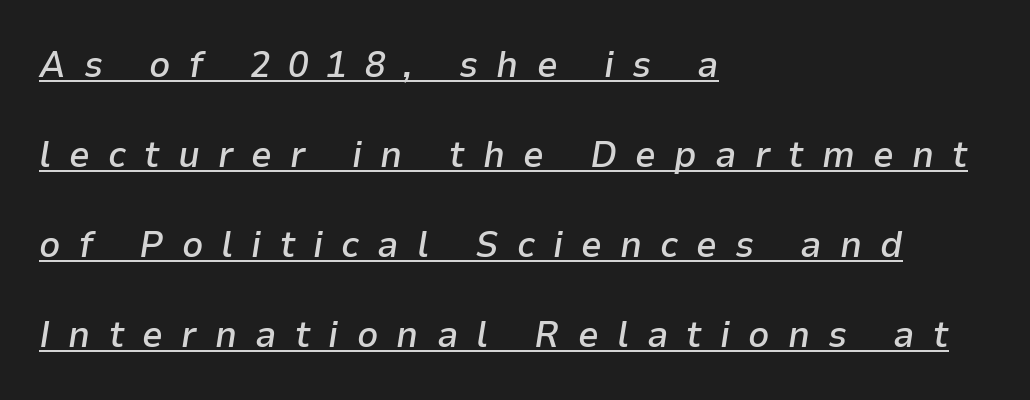
The image shows 37 px semibold type, italic (leaning right); set left-aligned, loose line spacing (2.43x), unusually wide letter spacing (+0.49 em), underlined; low stroke contrast and a medium x-height.
